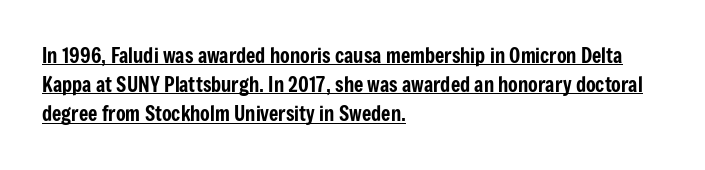
{"italic": "no", "underline": "yes", "align": "left", "line_spacing": "normal", "line_spacing_ratio": 1.46, "letter_spacing": "normal", "letter_spacing_em": 0.0, "glyph_px": 20}
